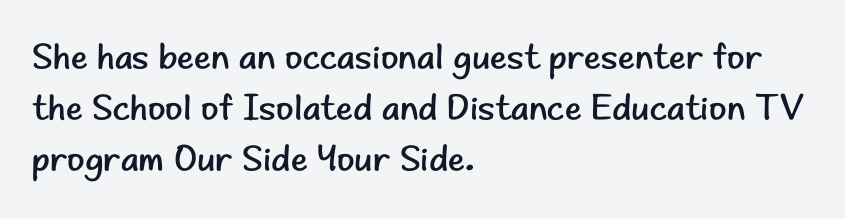
The image shows 36 px regular-weight sans-serif type, upright; set left-aligned, normal line spacing (1.41x), normal letter spacing, not underlined; low stroke contrast and a small x-height.
